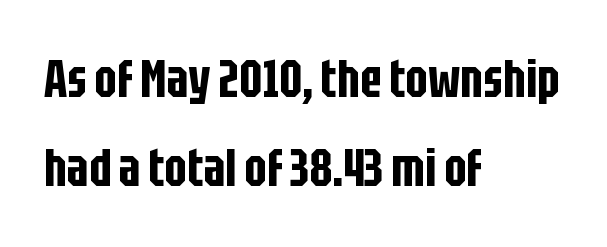
{"serif": "no", "italic": "no", "width": "condensed", "stroke_contrast": "low", "x_height": "large", "monospaced": "no", "underline": "no", "align": "left", "line_spacing": "normal", "line_spacing_ratio": 1.68, "letter_spacing": "normal", "letter_spacing_em": 0.0, "glyph_px": 53}
